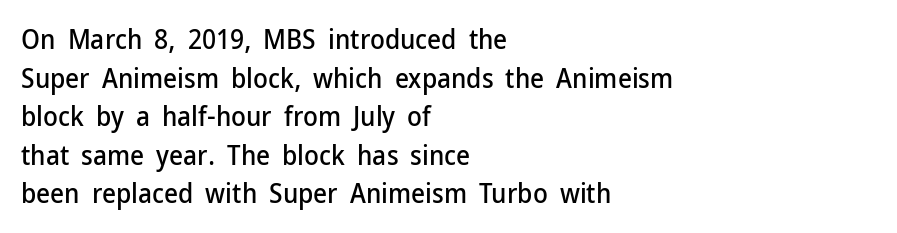
{"italic": "no", "underline": "no", "align": "left", "line_spacing": "normal", "line_spacing_ratio": 1.43, "letter_spacing": "normal", "letter_spacing_em": 0.0, "glyph_px": 27}
